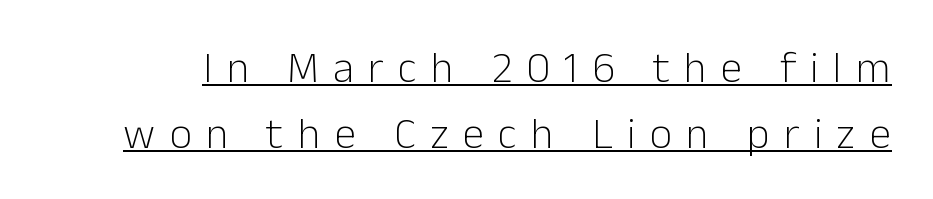
The image shows 44 px light sans-serif type, upright; set normal line spacing (1.49x), unusually wide letter spacing (+0.32 em), underlined; low stroke contrast and a medium x-height.
